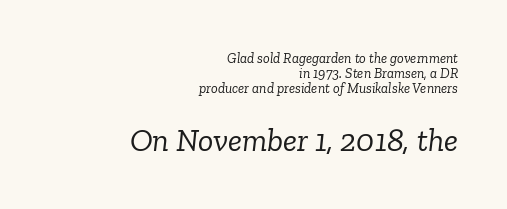
The image shows 32 px light serif type, italic (leaning right); set right-aligned, tight line spacing (1.07x), normal letter spacing, not underlined; the second (bottom) block is 2.29x larger; low stroke contrast and a medium x-height.
